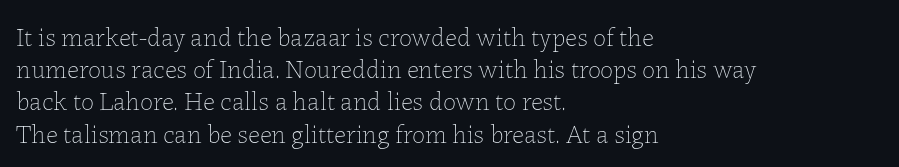
No letter is thick-stroked: the sample isn't bold. The lettering stays uniformly vertical, giving the passage a roman look. This sample uses plain, unmodified letter spacing. These lines stack with their left ends in a neat column. The gap between lines stays unmarked.
